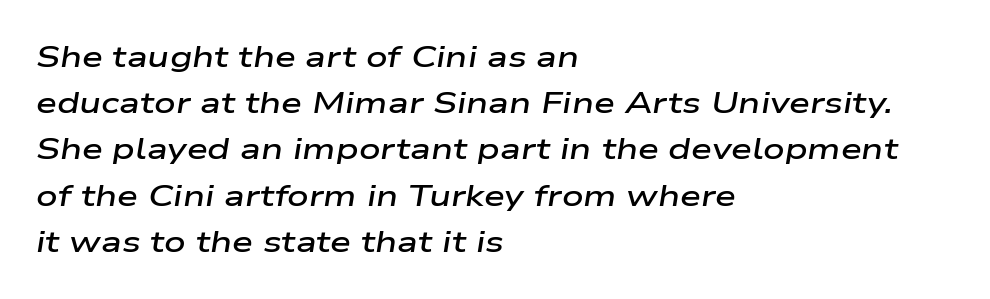
{"italic": "yes", "lean": "right", "slant_degrees": 9, "bold": "semi", "weight": "semibold", "width": "wide", "stroke_contrast": "low", "x_height": "medium", "monospaced": "no", "underline": "no", "align": "left", "line_spacing": "normal", "line_spacing_ratio": 1.54, "letter_spacing": "normal", "letter_spacing_em": 0.0, "glyph_px": 30}
